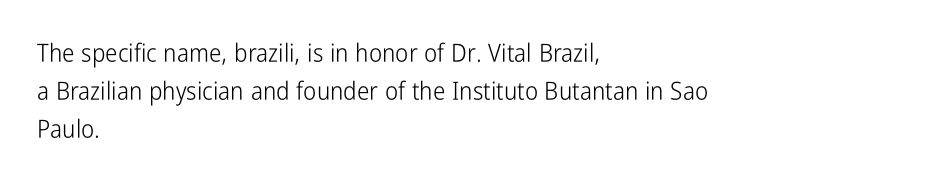
The image shows 25 px text type, upright; set left-aligned, normal line spacing (1.53x), normal letter spacing, not underlined.
